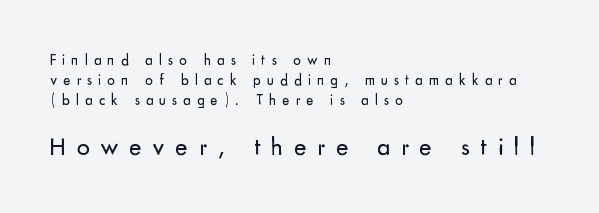
The lettering stays uniformly vertical, giving the passage a roman look. A classic flush-left, rag-right setting is used for this passage. Ink coverage per letter is moderate at most. Rule under the text: the space is simply empty.
